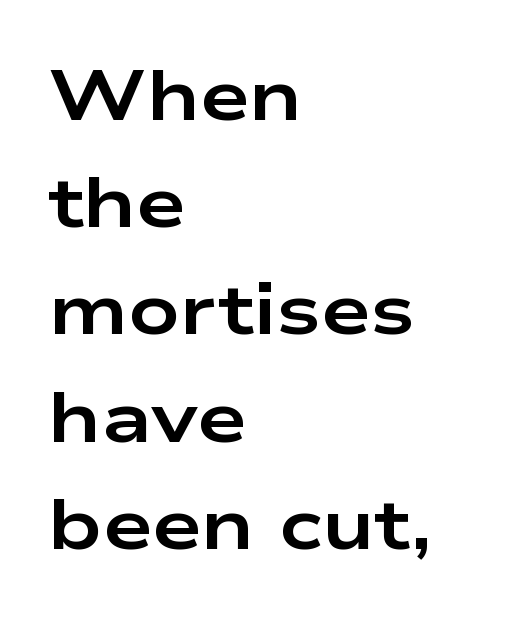
You could not count columns in this text — the font is proportionally spaced. Quick note: interline space is typical. Posture: vertical. Notice how thick the strokes are: this is what a full bold looks like. The compositor pushed each line to the left boundary.
